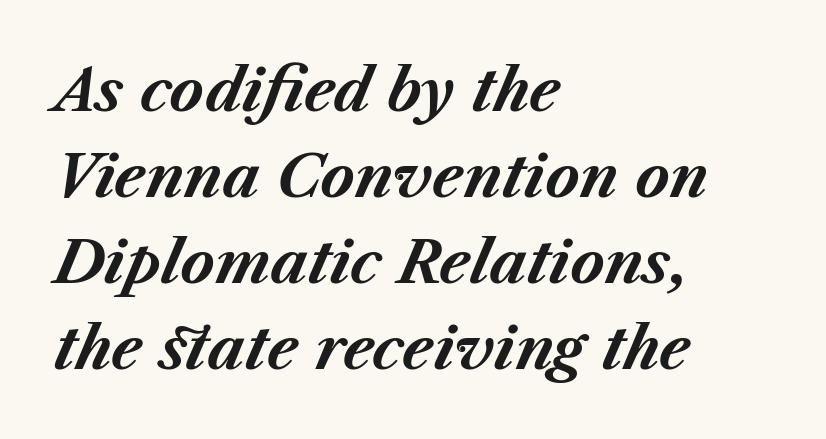
The image shows 58 px bold type, italic (leaning right); set left-aligned, normal line spacing (1.48x), normal letter spacing, not underlined; medium stroke contrast and a medium x-height.
